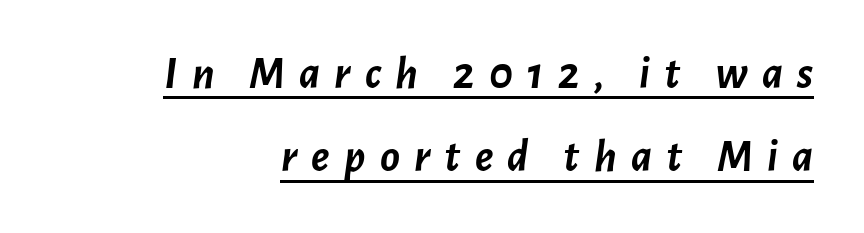
{"italic": "yes", "lean": "right", "slant_degrees": 7, "bold": "yes", "weight": "semibold", "width": "normal", "stroke_contrast": "low", "x_height": "medium", "monospaced": "no", "underline": "yes", "line_spacing_ratio": 1.81, "letter_spacing": "wide", "letter_spacing_em": 0.31, "glyph_px": 46}
